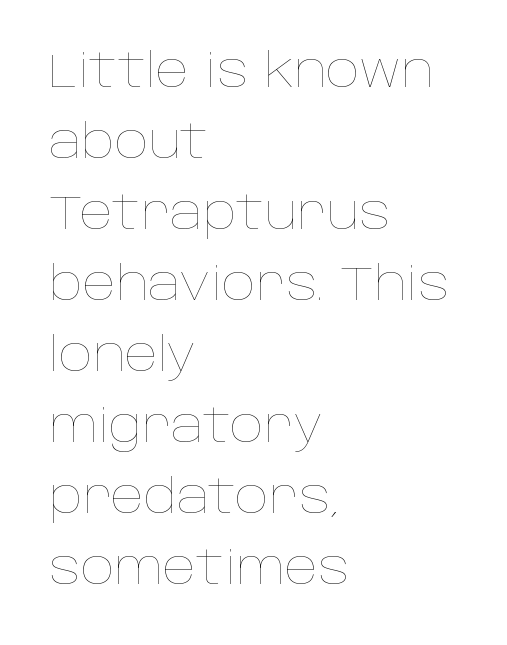
The image shows 47 px thin type, upright; set left-aligned, normal line spacing (1.51x), normal letter spacing, not underlined; low stroke contrast and a large x-height.
